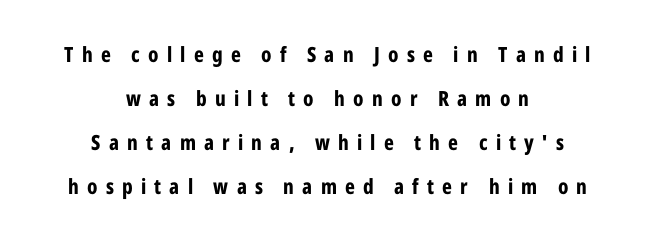
The foot of each line stays bare and open. This rendering uses center alignment, leaving both contours irregular but symmetric. Caption: bold face, heavy strokes. Summary of vertical rhythm: relaxed, with wide interline spacing. Characters remain perfectly vertical along every line. Caption: expanded tracking, letters set apart.
